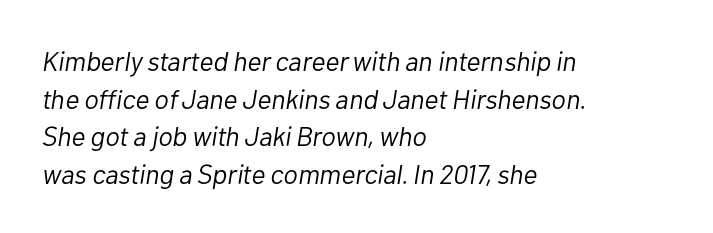
{"italic": "yes", "lean": "right", "slant_degrees": 10, "bold": "no", "underline": "no", "align": "left", "line_spacing": "normal", "line_spacing_ratio": 1.39, "letter_spacing": "normal", "letter_spacing_em": 0.0, "glyph_px": 27}
